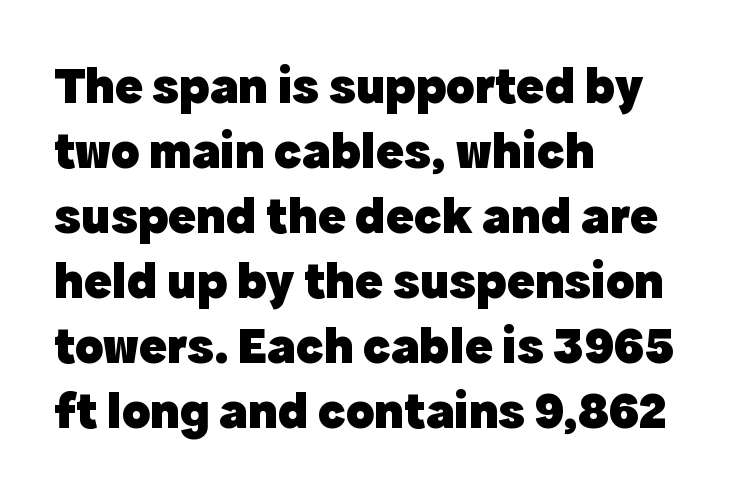
Normally led — the rows are evenly, conventionally spaced. A typesetter would call this proportional, since set widths differ per character. A roman cut, with each character standing at attention. The passage shown has conventional tracking throughout.
